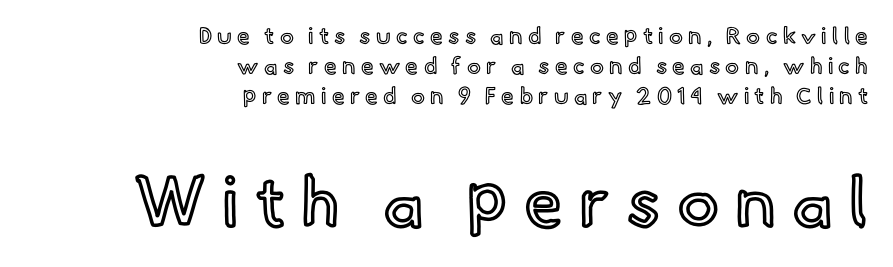
Every stem runs plumb, perpendicular to the baseline. A student would notice the bottom passage is typeset larger than what precedes it. Alignment: flush right. The area under the type is left untouched.
